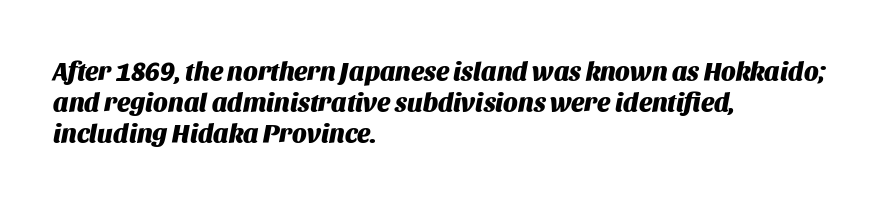
Q: Is the text bold? A: Yes.
Q: Is the text italic (slanted)? A: Yes, it leans right by about 11 degrees.
Q: Is the text underlined? A: No.
Q: How is the paragraph aligned? A: Left-aligned.
Q: Is the spacing between letters normal or unusually wide? A: Normal.
